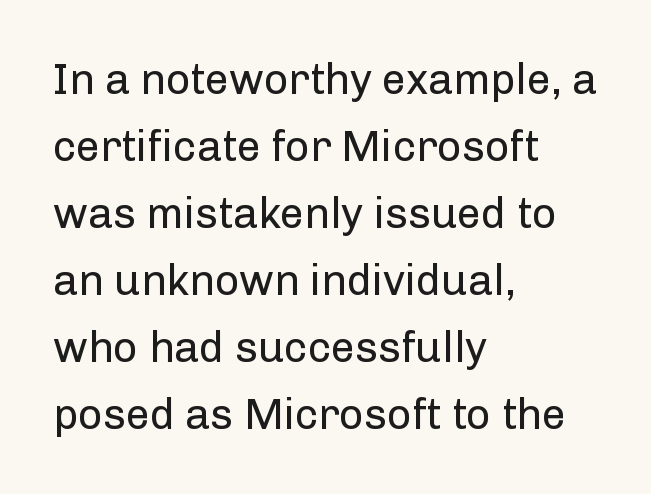
The image shows 43 px regular-weight sans-serif type, upright; set left-aligned, normal line spacing (1.56x), normal letter spacing, not underlined; low stroke contrast and a medium x-height.
